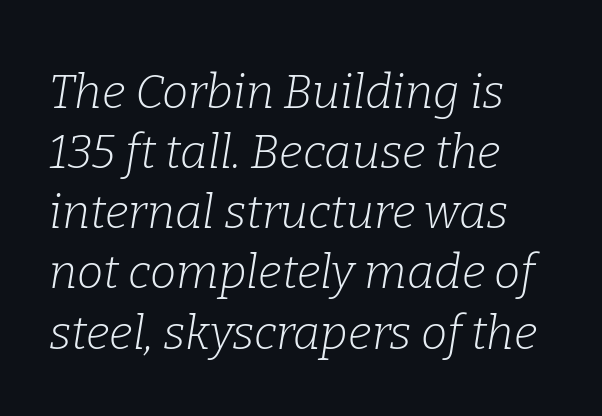
In terms of letterform style, serifs are clearly present. Tracking value appears to be zero — textbook default spacing. Is the type slanted? Yes — the strokes lean at a clear angle. The weight would be labelled regular, book, light, or lighter still. One-word summary of the alignment: left.
